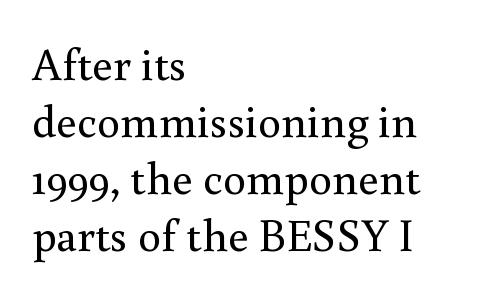
{"serif": "yes", "italic": "no", "bold": "no", "weight": "regular", "width": "normal", "stroke_contrast": "medium", "x_height": "small", "monospaced": "no", "underline": "no", "align": "left", "line_spacing_ratio": 1.24, "letter_spacing": "normal", "letter_spacing_em": 0.0, "glyph_px": 46}
